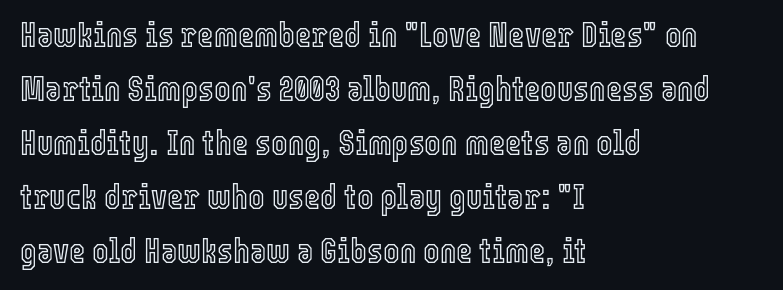
{"italic": "no", "width": "condensed", "x_height": "medium", "monospaced": "no", "underline": "no", "align": "left", "line_spacing": "normal", "line_spacing_ratio": 1.54, "letter_spacing": "normal", "letter_spacing_em": 0.0, "glyph_px": 35}
